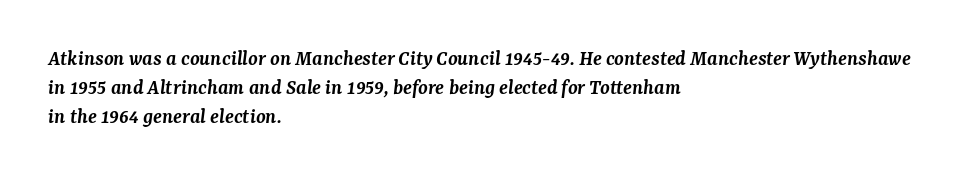
There is no visible air inserted between adjacent glyphs. These words are printed semibold, heavier than regular yet not bold. The paragraph shown leans on its left margin. Reading down the column, the eye jumps a familiar distance to each next line. The specimen reads as italic at a glance.
